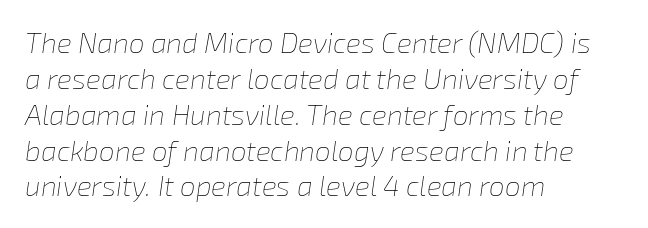
Q: Is the text bold? A: No.
Q: Is the text italic (slanted)? A: Yes, it leans right by about 8 degrees.
Q: Is the text underlined? A: No.
Q: How is the paragraph aligned? A: Left-aligned.
Q: Is the spacing between letters normal or unusually wide? A: Normal.
Q: Is the spacing between lines tight, normal or loose? A: Normal.
Q: Width (condensed, normal, or wide)? A: Normal.
Q: Stroke contrast? A: Low.
Q: x-height? A: Medium.
Q: Monospaced? A: No.
